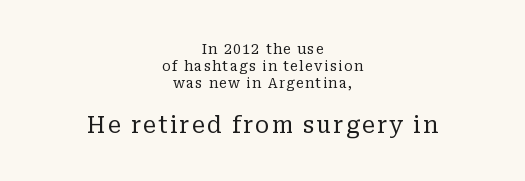
Q: Is the text bold? A: No.
Q: Is the text italic (slanted)? A: No, it is upright.
Q: Is the text underlined? A: No.
Q: How is the paragraph aligned? A: Centered.
Q: Which block of text is set in a larger size, the first (top) or the second (bottom)? A: The second (bottom) one.
